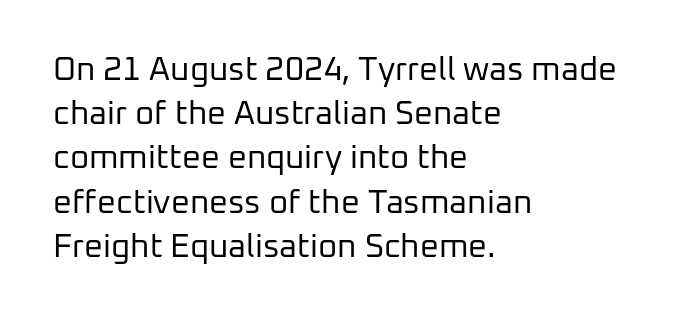
Q: Is the text bold? A: No.
Q: Is the text italic (slanted)? A: No, it is upright.
Q: Is the typeface a serif or a sans-serif typeface? A: Sans-serif.
Q: Is the text underlined? A: No.
Q: How is the paragraph aligned? A: Left-aligned.
Q: Is the spacing between letters normal or unusually wide? A: Normal.
Q: Is the spacing between lines tight, normal or loose? A: Normal.
Q: Width (condensed, normal, or wide)? A: Normal.
Q: Stroke contrast? A: Low.
Q: x-height? A: Medium.
Q: Monospaced? A: No.
